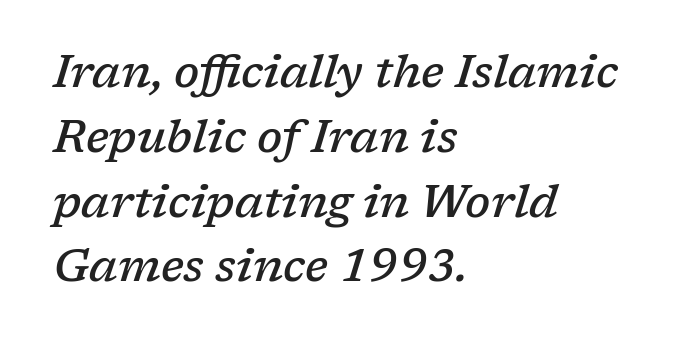
On the weight axis this lands at semibold, roughly 600. Each word holds together tightly as a unit, with standard inter-letter gaps. Descenders are the only things crossing below the line. A typesetter would call this proportional, since set widths differ per character. In terms of posture, this sample is oblique. Where is the straight margin? On the left.
